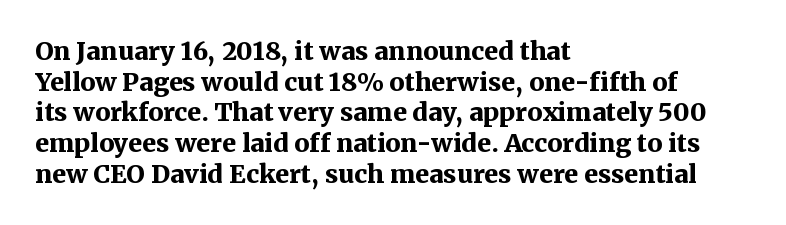
The image shows 25 px bold type, upright; set left-aligned, line spacing 1.23x, normal letter spacing, not underlined.
